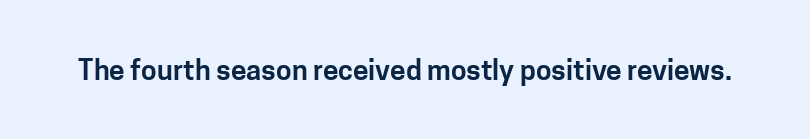
{"serif": "no", "italic": "no", "width": "normal", "stroke_contrast": "low", "x_height": "medium", "monospaced": "no", "underline": "no", "letter_spacing": "normal", "letter_spacing_em": 0.0, "glyph_px": 28}
